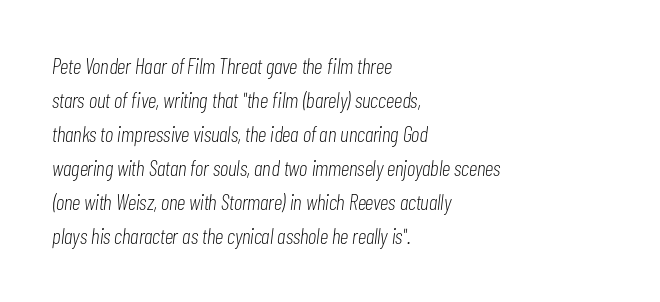
{"italic": "yes", "lean": "right", "slant_degrees": 7, "bold": "no", "underline": "no", "align": "left", "line_spacing": "normal", "line_spacing_ratio": 1.55, "letter_spacing": "normal", "letter_spacing_em": 0.0, "glyph_px": 22}
